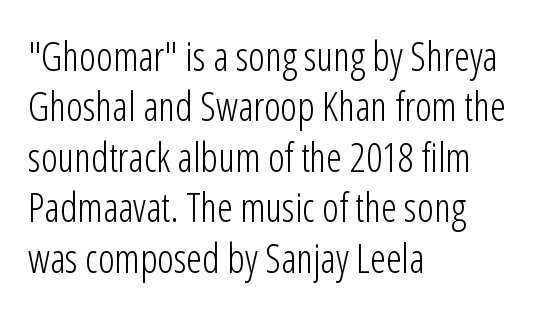
{"serif": "no", "italic": "no", "bold": "no", "weight": "light", "width": "condensed", "stroke_contrast": "low", "x_height": "medium", "monospaced": "no", "underline": "no", "align": "left", "line_spacing": "normal", "line_spacing_ratio": 1.26, "letter_spacing": "normal", "letter_spacing_em": 0.0, "glyph_px": 40}
